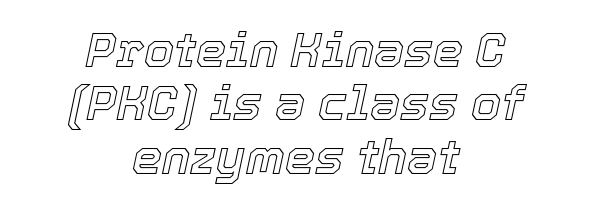
Q: Is the text italic (slanted)? A: Yes, it leans right by about 12 degrees.
Q: Is the text underlined? A: No.
Q: How is the paragraph aligned? A: Centered.
Q: Is the spacing between letters normal or unusually wide? A: Normal.
Q: Is the spacing between lines tight, normal or loose? A: Tight.
Q: Width (condensed, normal, or wide)? A: Normal.
Q: x-height? A: Medium.
Q: Monospaced? A: No.
